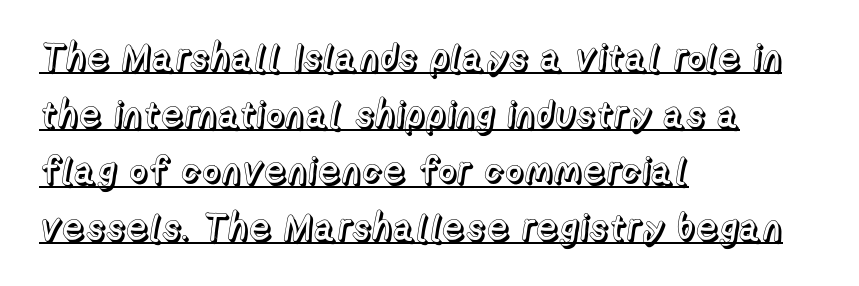
The space between consecutive lines is moderate. A continuous stroke trails under the words, as in a hyperlink. Does the copy run flush right? No — it runs flush left. A typesetter would call this zero additional tracking. Note the varied advance widths — an 'i' is clearly narrower than an 'm'.
